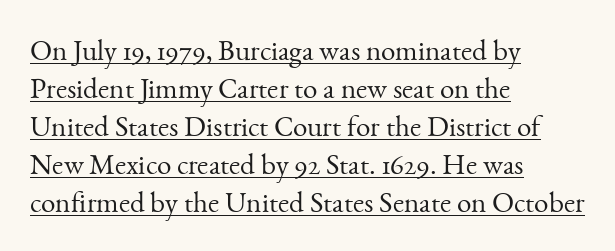
Q: Is the text bold? A: No.
Q: Is the text italic (slanted)? A: No, it is upright.
Q: Is the typeface a serif or a sans-serif typeface? A: Serif.
Q: Is the text underlined? A: Yes.
Q: How is the paragraph aligned? A: Left-aligned.
Q: Is the spacing between letters normal or unusually wide? A: Normal.
Q: Is the spacing between lines tight, normal or loose? A: Normal.
Q: Width (condensed, normal, or wide)? A: Normal.
Q: Stroke contrast? A: Medium.
Q: x-height? A: Small.
Q: Monospaced? A: No.
